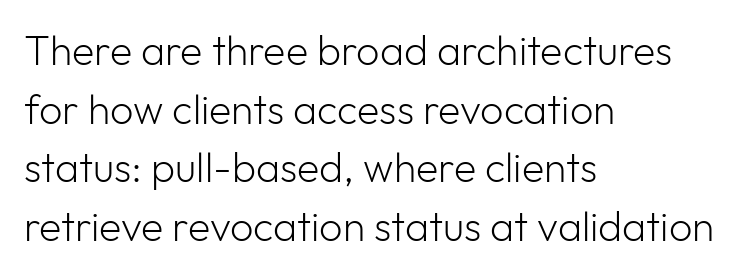
When letters stand straight like this, we call the style roman or upright. A quiet, ordinary-to-light weight characterises the typeface. The designer went with a sans here, leaving each stem footless. How are the letters spaced? Ordinarily, with no added tracking. What's the leading like? Ordinary, nothing unusual.
